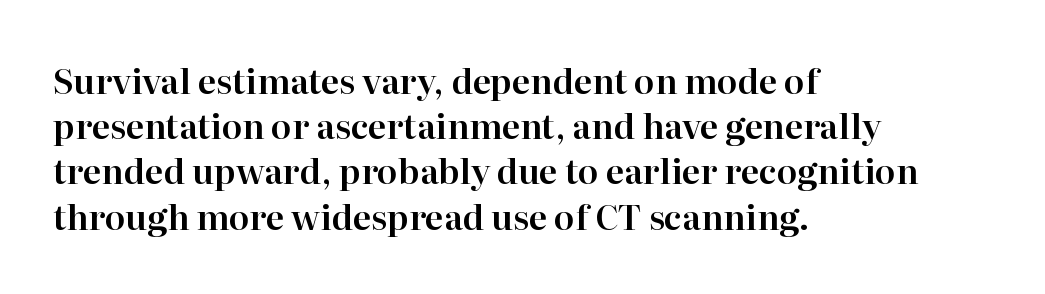
{"serif": "yes", "italic": "no", "width": "normal", "stroke_contrast": "high", "x_height": "medium", "monospaced": "no", "underline": "no", "align": "left", "line_spacing": "normal", "line_spacing_ratio": 1.33, "letter_spacing": "normal", "letter_spacing_em": 0.0, "glyph_px": 34}
